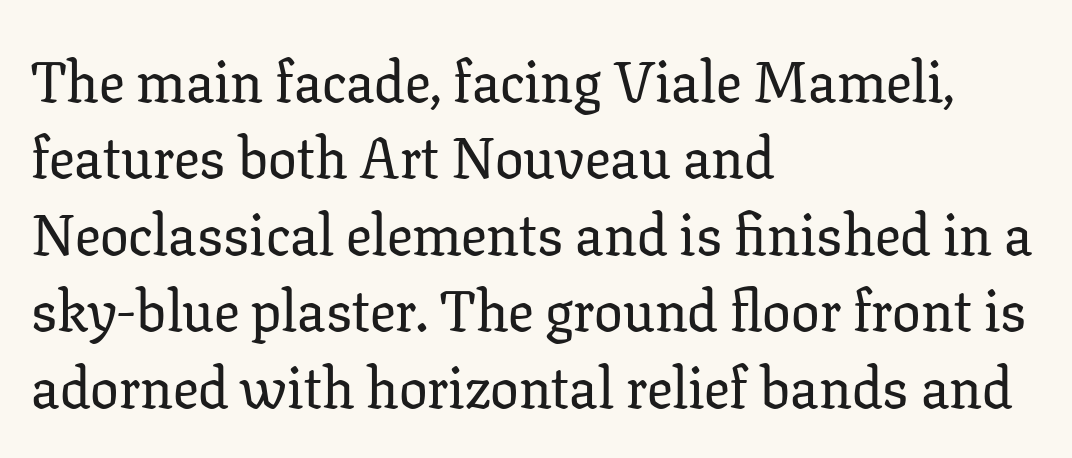
The image shows 57 px serif type, upright; set left-aligned, normal line spacing (1.34x), normal letter spacing, not underlined; low stroke contrast and a medium x-height.
